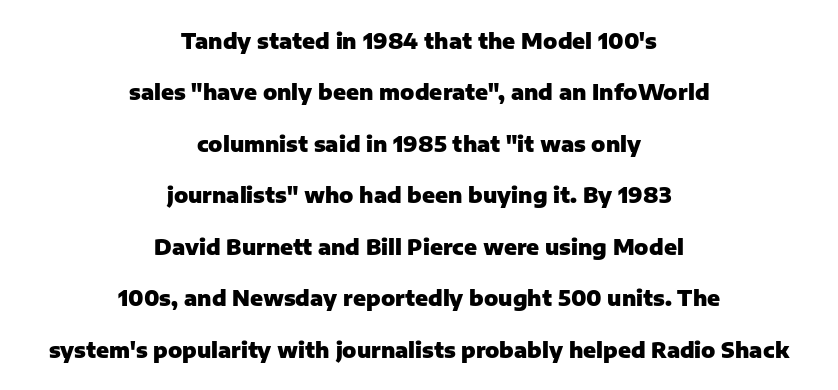
{"italic": "no", "bold": "yes", "underline": "no", "align": "center", "line_spacing": "loose", "line_spacing_ratio": 2.45, "letter_spacing": "normal", "letter_spacing_em": 0.0, "glyph_px": 21}
